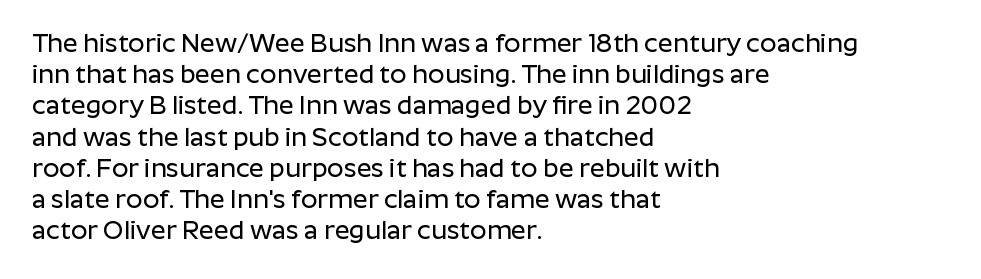
Q: Is the text italic (slanted)? A: No, it is upright.
Q: Is the text underlined? A: No.
Q: How is the paragraph aligned? A: Left-aligned.
Q: Is the spacing between letters normal or unusually wide? A: Normal.
